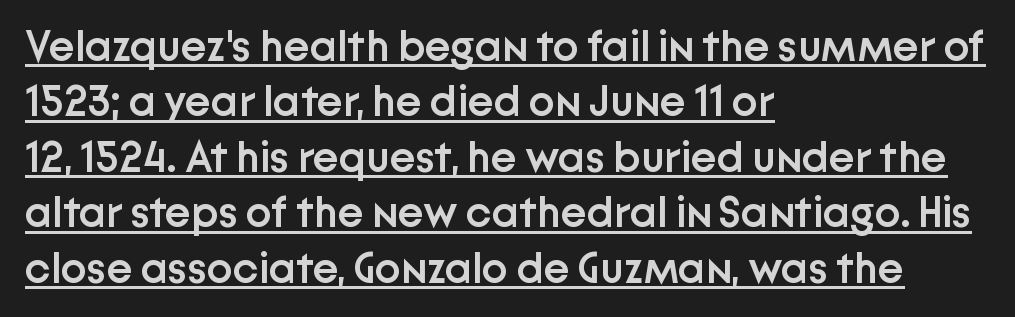
{"serif": "no", "italic": "no", "bold": "semi", "weight": "semibold", "width": "normal", "stroke_contrast": "low", "x_height": "medium", "monospaced": "no", "underline": "yes", "align": "left", "line_spacing": "normal", "line_spacing_ratio": 1.26, "letter_spacing": "normal", "letter_spacing_em": 0.0, "glyph_px": 44}
